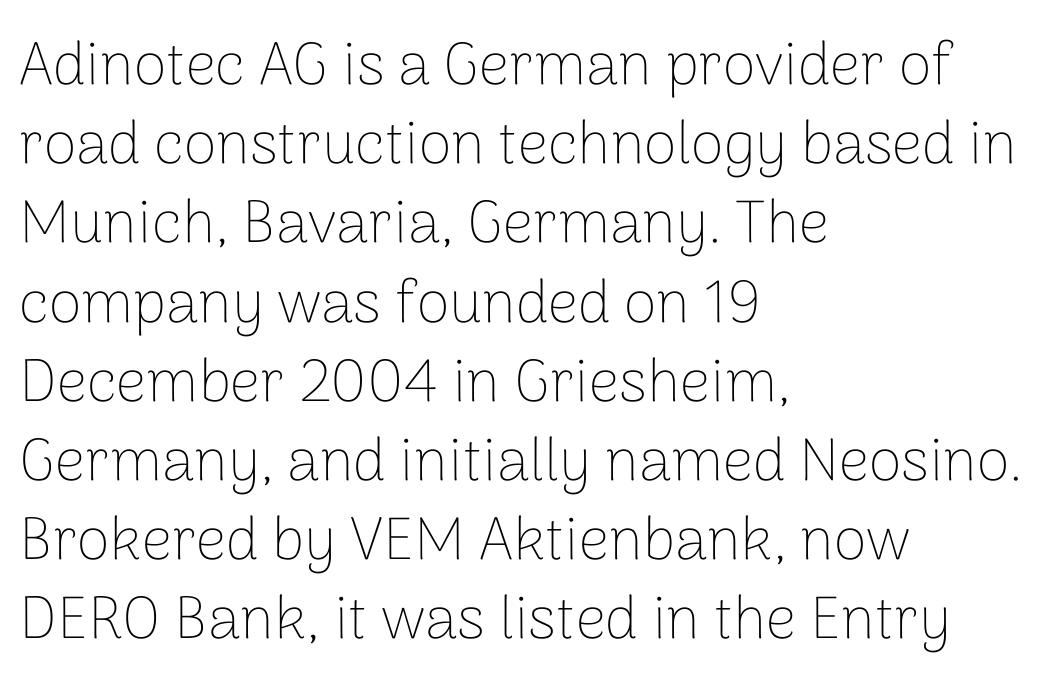
To sum up the face: it is a sans, with no serifs. Heft: none added — not bold. These lines are set flush left with a ragged right edge. These lines were composed using upright roman letters.
